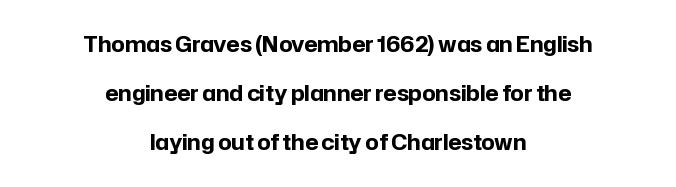
Q: Is the text bold? A: Yes.
Q: Is the text italic (slanted)? A: No, it is upright.
Q: Is the text underlined? A: No.
Q: How is the paragraph aligned? A: Centered.
Q: Is the spacing between letters normal or unusually wide? A: Normal.
Q: Is the spacing between lines tight, normal or loose? A: Loose.
